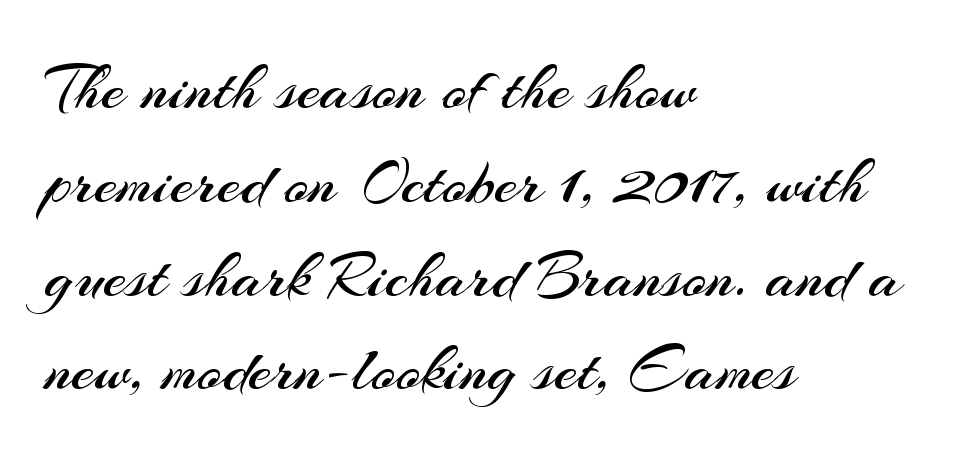
Honestly, the row spacing looks completely unremarkable. Letter spacing: default. No letter is thick-stroked: the sample isn't bold. Every row of glyphs begins at an identical x-position on the left. Letters rest on an invisible, unmarked baseline.
